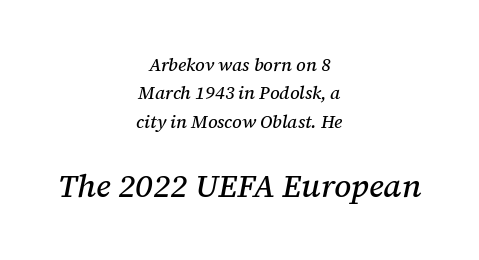
{"serif": "yes", "italic": "yes", "lean": "right", "slant_degrees": 12, "width": "normal", "stroke_contrast": "medium", "x_height": "medium", "monospaced": "no", "underline": "no", "align": "center", "line_spacing": "normal", "line_spacing_ratio": 1.58, "letter_spacing": "normal", "letter_spacing_em": 0.0, "larger_block": "second", "size_ratio": 1.78, "glyph_px": 32}
